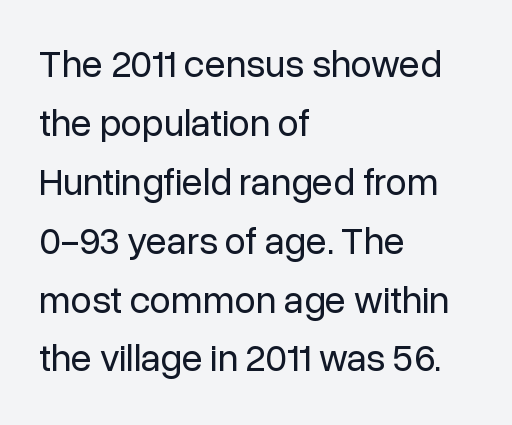
Q: Is the text bold? A: No.
Q: Is the text italic (slanted)? A: No, it is upright.
Q: Is the typeface a serif or a sans-serif typeface? A: Sans-serif.
Q: Is the text underlined? A: No.
Q: How is the paragraph aligned? A: Left-aligned.
Q: Is the spacing between letters normal or unusually wide? A: Normal.
Q: Is the spacing between lines tight, normal or loose? A: Normal.
Q: Width (condensed, normal, or wide)? A: Normal.
Q: Stroke contrast? A: Low.
Q: x-height? A: Medium.
Q: Monospaced? A: No.
